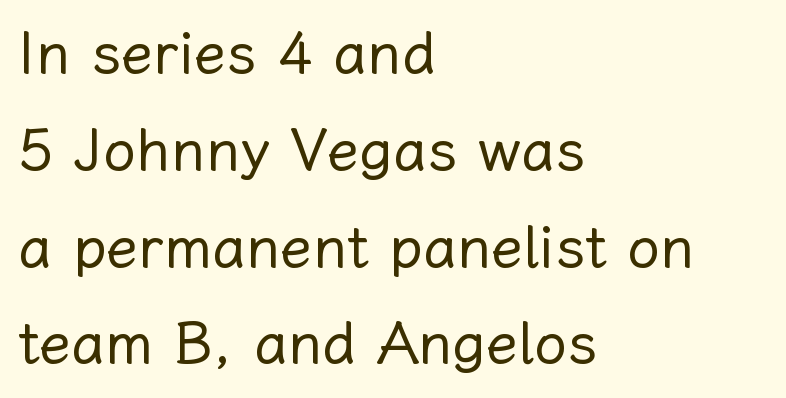
The image shows 59 px regular-weight type, upright; set left-aligned, normal line spacing (1.64x), normal letter spacing, not underlined; low stroke contrast and a medium x-height.
